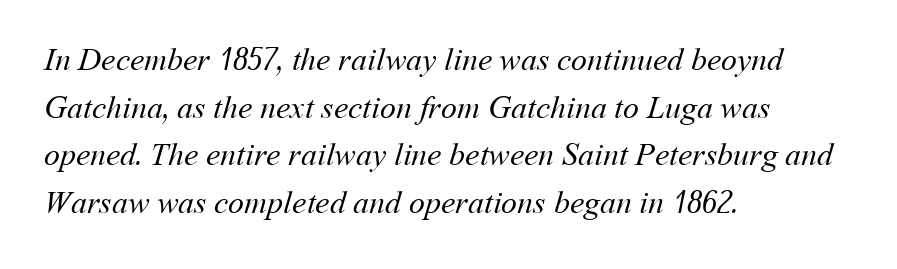
{"bold": "no", "weight": "regular", "width": "normal", "stroke_contrast": "medium", "x_height": "medium", "monospaced": "no", "underline": "no", "align": "left", "line_spacing": "normal", "line_spacing_ratio": 1.49, "letter_spacing": "normal", "letter_spacing_em": 0.0, "glyph_px": 32}
